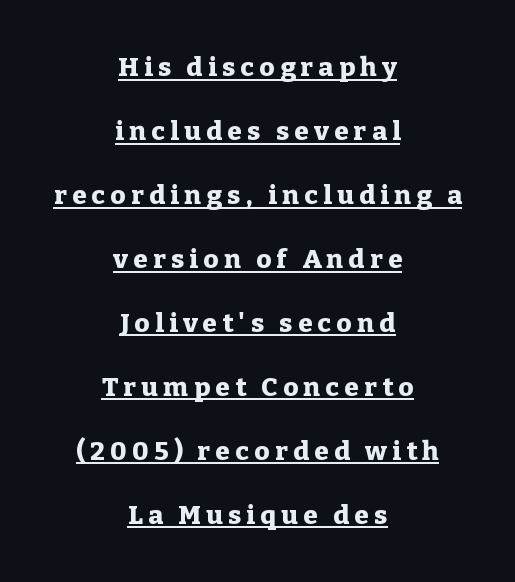
Does a line run under the words? Yes, clearly. Where is the straight margin? There isn't one; the lines are centered. These lines were composed using upright roman letters. Tracking here is generous; glyphs stand well apart from one another. Summary of vertical rhythm: relaxed, with wide interline spacing. How heavy is the stroke? Heavy — this is a bold.
